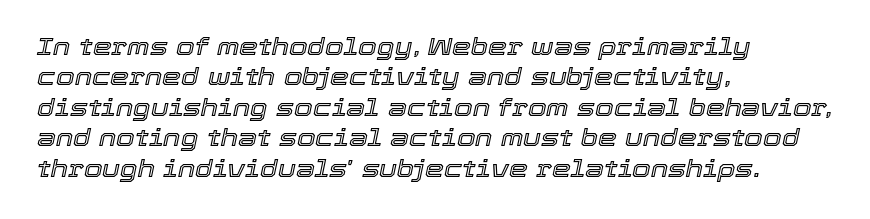
The image shows 24 px text type, italic (leaning right); set left-aligned, normal line spacing (1.27x), normal letter spacing, not underlined.
